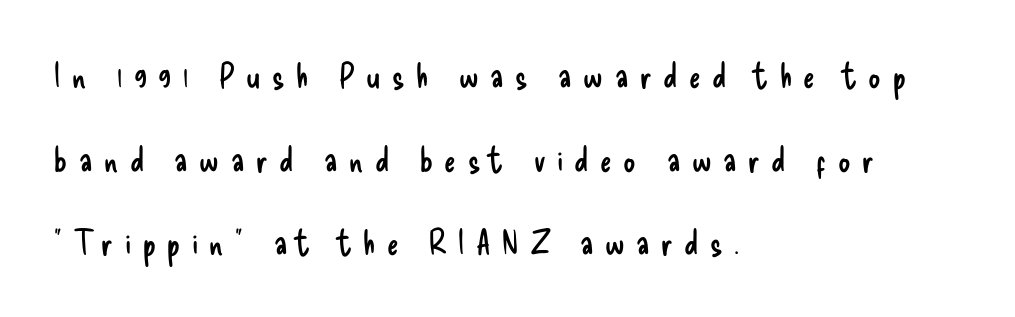
{"serif": "no", "italic": "no", "bold": "no", "weight": "regular", "width": "condensed", "stroke_contrast": "low", "x_height": "small", "monospaced": "no", "underline": "no", "align": "left", "line_spacing": "loose", "line_spacing_ratio": 2.46, "letter_spacing": "wide", "letter_spacing_em": 0.34, "glyph_px": 34}
